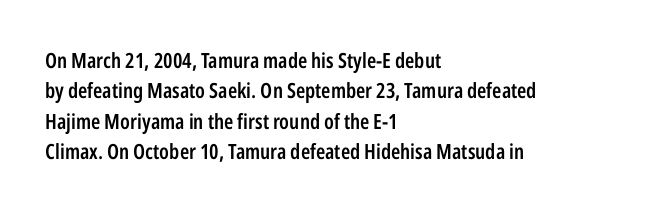
The image shows 21 px text type, upright; set left-aligned, normal line spacing (1.45x), normal letter spacing, not underlined.
